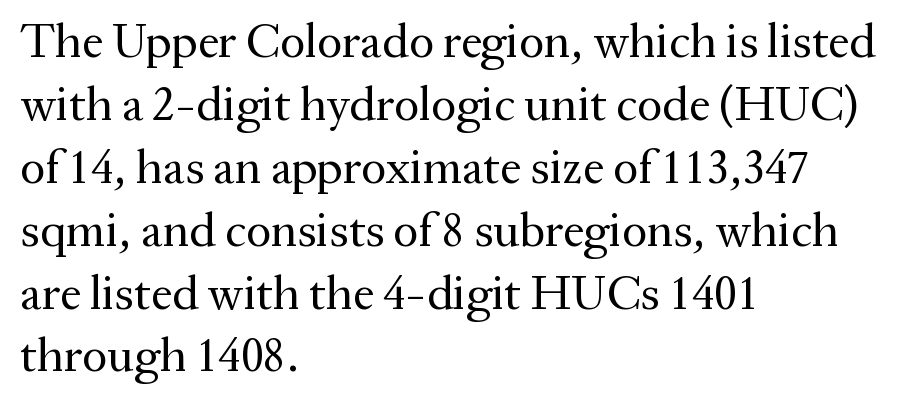
The image shows 48 px regular-weight serif type, upright; set left-aligned, normal line spacing (1.31x), normal letter spacing, not underlined; medium stroke contrast and a medium x-height.
